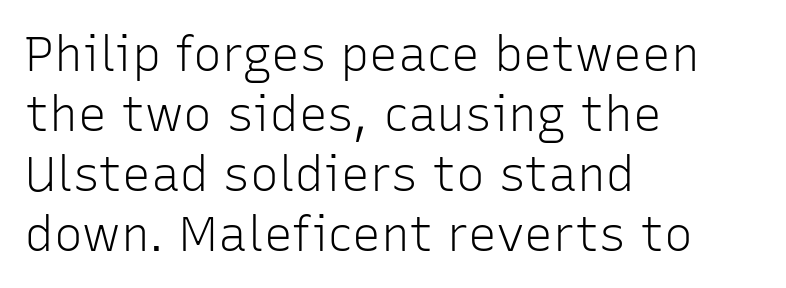
Q: Is the text bold? A: No.
Q: Is the text italic (slanted)? A: No, it is upright.
Q: Is the typeface a serif or a sans-serif typeface? A: Sans-serif.
Q: Is the text underlined? A: No.
Q: How is the paragraph aligned? A: Left-aligned.
Q: Is the spacing between letters normal or unusually wide? A: Normal.
Q: Is the spacing between lines tight, normal or loose? A: Normal.
Q: Width (condensed, normal, or wide)? A: Normal.
Q: Stroke contrast? A: Low.
Q: x-height? A: Medium.
Q: Monospaced? A: No.
